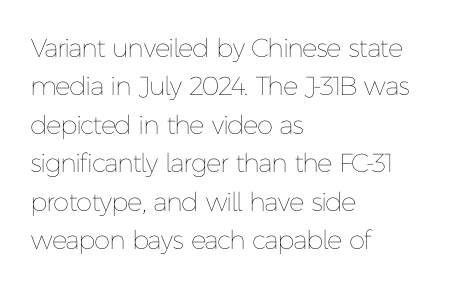
Leftover space on each line is placed entirely after the last word. The font sits on the lighter half of the weight spectrum, regular included. Here the glyphs are tracked normally, forming tight word shapes. Evenly set lines give the paragraph a standard silhouette. The area under the type is left untouched. The letters stand upright; this is a roman face.
